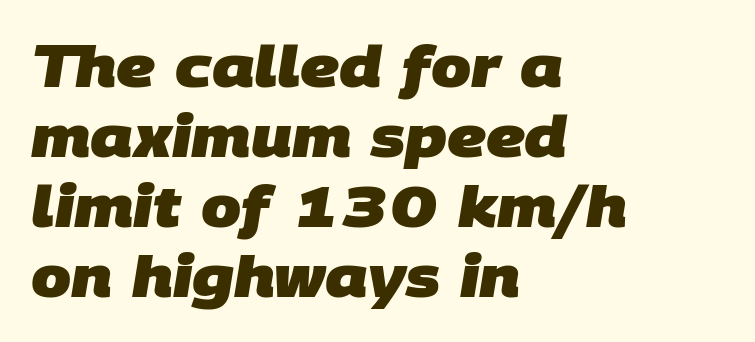
Q: Is the text bold? A: Yes.
Q: Is the typeface a serif or a sans-serif typeface? A: Sans-serif.
Q: Is the text underlined? A: No.
Q: How is the paragraph aligned? A: Left-aligned.
Q: Is the spacing between letters normal or unusually wide? A: Normal.
Q: Width (condensed, normal, or wide)? A: Normal.
Q: Stroke contrast? A: Low.
Q: x-height? A: Large.
Q: Monospaced? A: No.
